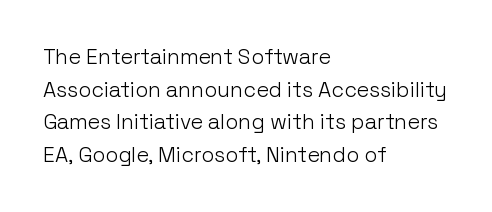
{"italic": "no", "bold": "no", "underline": "no", "align": "left", "line_spacing": "normal", "line_spacing_ratio": 1.55, "letter_spacing": "normal", "letter_spacing_em": 0.0, "glyph_px": 21}
